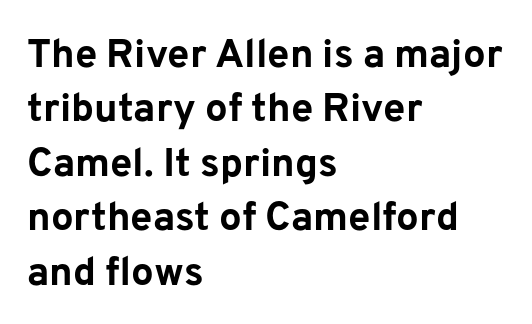
Q: Is the text bold? A: Yes.
Q: Is the text italic (slanted)? A: No, it is upright.
Q: Is the typeface a serif or a sans-serif typeface? A: Sans-serif.
Q: Is the text underlined? A: No.
Q: How is the paragraph aligned? A: Left-aligned.
Q: Is the spacing between letters normal or unusually wide? A: Normal.
Q: Is the spacing between lines tight, normal or loose? A: Normal.
Q: Width (condensed, normal, or wide)? A: Normal.
Q: Stroke contrast? A: Low.
Q: x-height? A: Medium.
Q: Monospaced? A: No.
